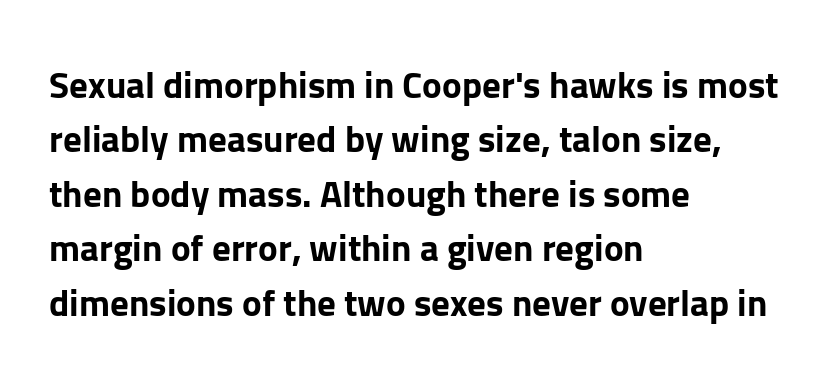
The image shows 37 px bold sans-serif type, upright; set left-aligned, normal line spacing (1.47x), normal letter spacing, not underlined; low stroke contrast and a medium x-height.
